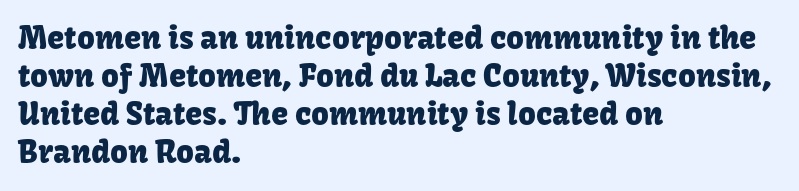
Q: Is the text italic (slanted)? A: No, it is upright.
Q: Is the typeface a serif or a sans-serif typeface? A: Sans-serif.
Q: Is the text underlined? A: No.
Q: How is the paragraph aligned? A: Left-aligned.
Q: Is the spacing between letters normal or unusually wide? A: Normal.
Q: Width (condensed, normal, or wide)? A: Normal.
Q: Stroke contrast? A: Low.
Q: x-height? A: Medium.
Q: Monospaced? A: No.
